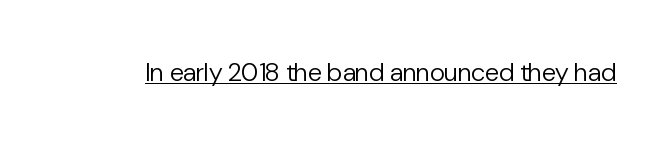
The image shows 26 px text type, upright; set normal letter spacing, underlined.
